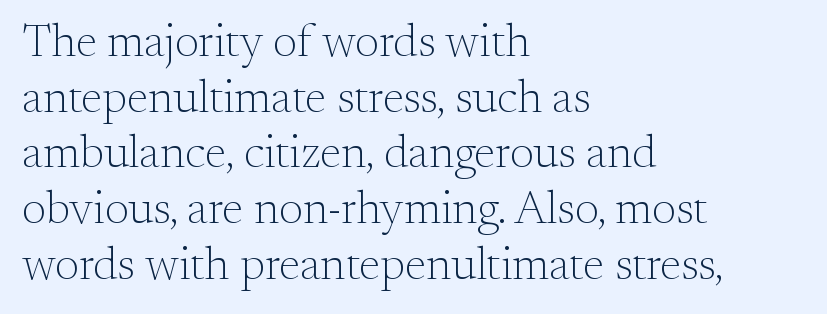
The image shows 46 px light serif type, upright; set left-aligned, line spacing 1.21x, normal letter spacing, not underlined; medium stroke contrast and a small x-height.
